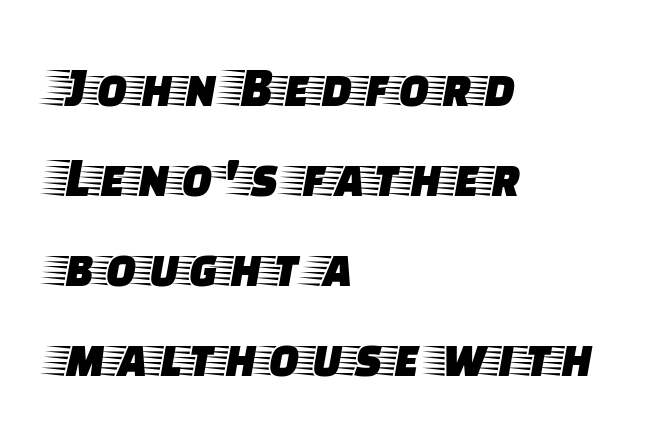
The image shows 57 px wide serif type; set left-aligned, normal line spacing (1.58x), normal letter spacing, not underlined; low stroke contrast and a large x-height.
